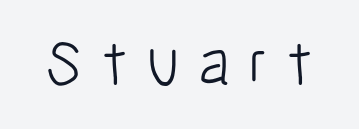
{"serif": "no", "italic": "no", "bold": "no", "weight": "light", "width": "condensed", "stroke_contrast": "low", "x_height": "medium", "monospaced": "no", "underline": "no", "letter_spacing": "wide", "letter_spacing_em": 0.29, "glyph_px": 65}
